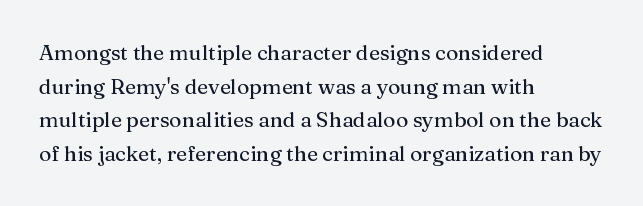
Between one letter and the next there's only the usual sliver of space. The baseline area is clear. Vertically, the passage feels balanced, rows spaced as you'd expect. This sample is left-justified, so line endings fall wherever the words run out.
